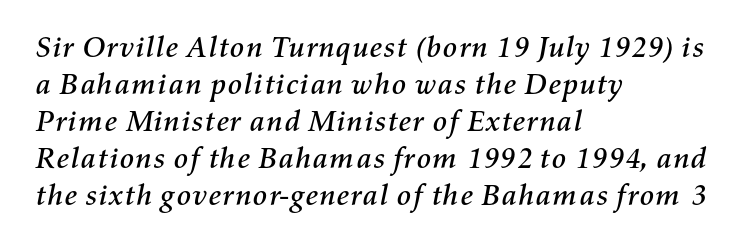
The image shows 30 px text type, italic (leaning right); set left-aligned, line spacing 1.23x, normal letter spacing, not underlined; medium stroke contrast and a medium x-height.
